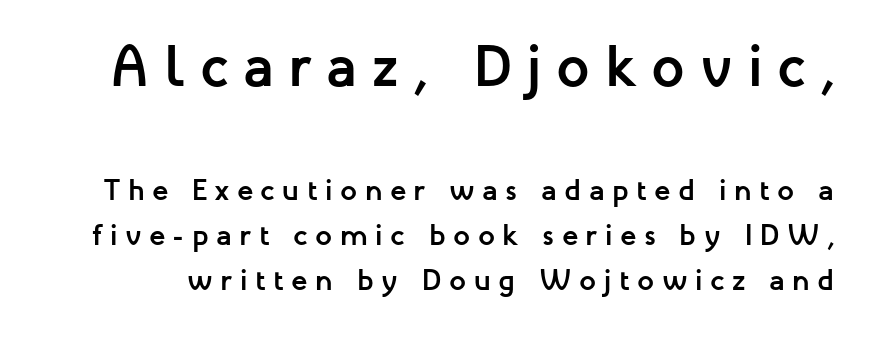
These lines are rendered in a variable-pitch font. The letters in the upper block stand taller than those in the block below. Each glyph is drawn with heavy, bold strokes. Successive baselines arrive at the customary interval. How are the letters spaced? Widely, with obvious added tracking. The font's upright variant was chosen for this text.
